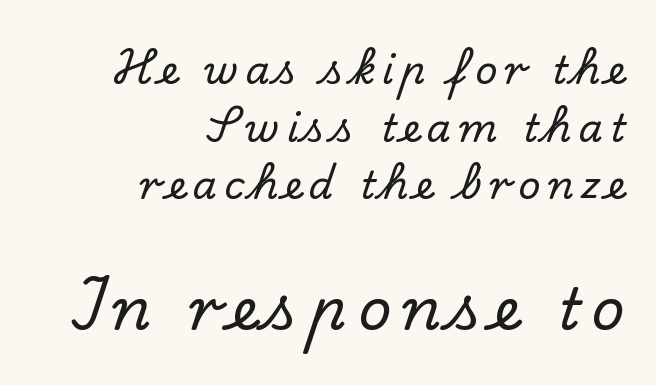
Q: Is the text italic (slanted)? A: Yes.
Q: Is the typeface a serif or a sans-serif typeface? A: Serif.
Q: Is the text underlined? A: No.
Q: How is the paragraph aligned? A: Right-aligned.
Q: Is the spacing between lines tight, normal or loose? A: Normal.
Q: Which block of text is set in a larger size, the first (top) or the second (bottom)? A: The second (bottom) one.
Q: Width (condensed, normal, or wide)? A: Normal.
Q: Stroke contrast? A: Low.
Q: x-height? A: Small.
Q: Monospaced? A: No.
